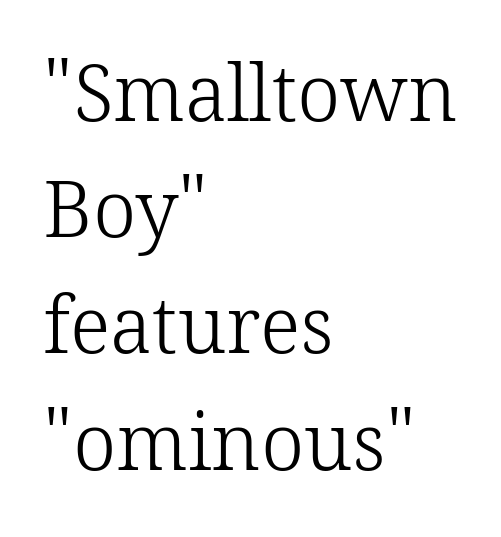
{"serif": "yes", "italic": "no", "bold": "no", "weight": "light", "width": "normal", "stroke_contrast": "low", "x_height": "medium", "monospaced": "no", "underline": "no", "align": "left", "line_spacing": "normal", "line_spacing_ratio": 1.49, "letter_spacing": "normal", "letter_spacing_em": 0.0, "glyph_px": 78}
